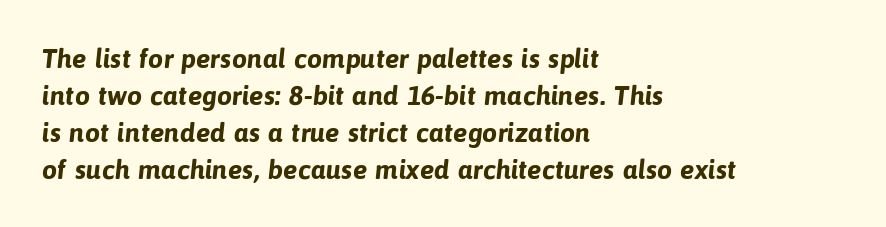
The image shows 27 px bold type; set left-aligned, normal line spacing (1.37x), normal letter spacing, not underlined.
